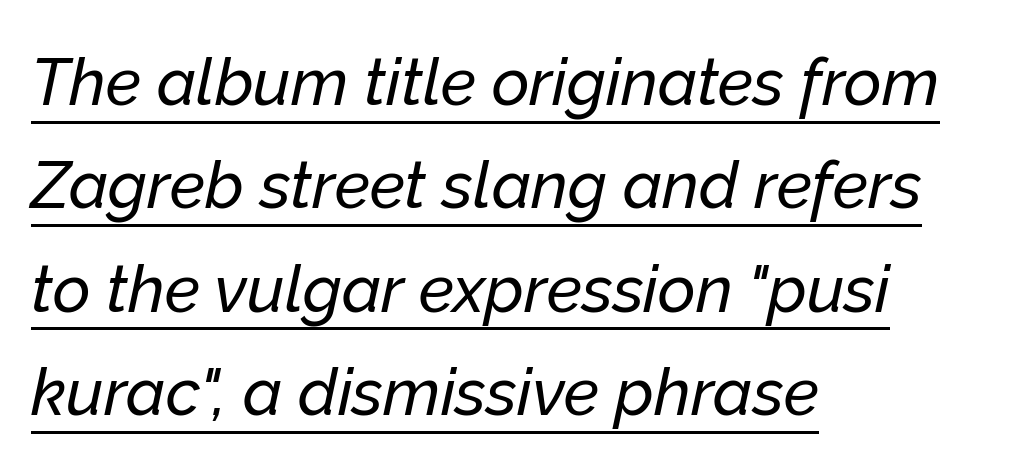
Each line of the rendering has a horizontal stroke beneath the glyphs. How would I describe the line gaps? Plain and ordinary. Proportional: the letters do not fall into vertical columns. This rendering uses left alignment, leaving the right contour irregular. Tracking value appears to be zero — textbook default spacing. Every character sits at an angle, as italics do.
